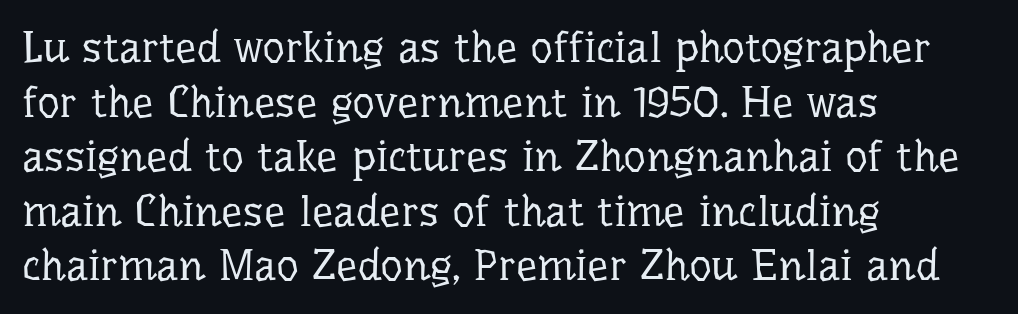
Successive baselines arrive at the customary interval. Nobody touched the tracking dial on this one. Is this a sans? No — the strokes have serifs. The letters advance in unequal steps, a hallmark of proportional type. A typesetter would mark this as roman, not italic.
